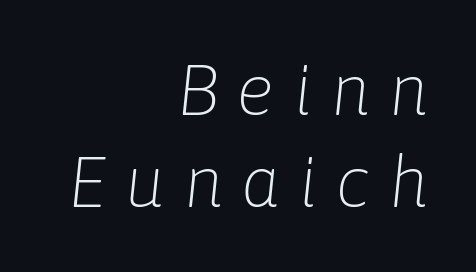
The image shows 71 px light type, italic (leaning right); set right-aligned, normal line spacing (1.3x), unusually wide letter spacing (+0.26 em), not underlined; low stroke contrast and a medium x-height.
